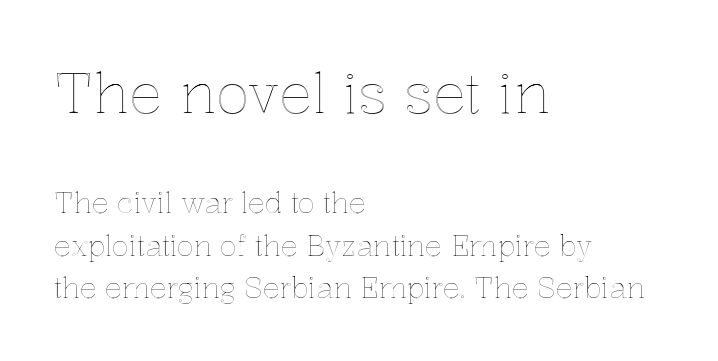
Q: Is the text italic (slanted)? A: No, it is upright.
Q: Is the text underlined? A: No.
Q: How is the paragraph aligned? A: Left-aligned.
Q: Is the spacing between letters normal or unusually wide? A: Normal.
Q: Is the spacing between lines tight, normal or loose? A: Normal.
Q: Which block of text is set in a larger size, the first (top) or the second (bottom)? A: The first (top) one.
Q: Width (condensed, normal, or wide)? A: Normal.
Q: x-height? A: Medium.
Q: Monospaced? A: No.
